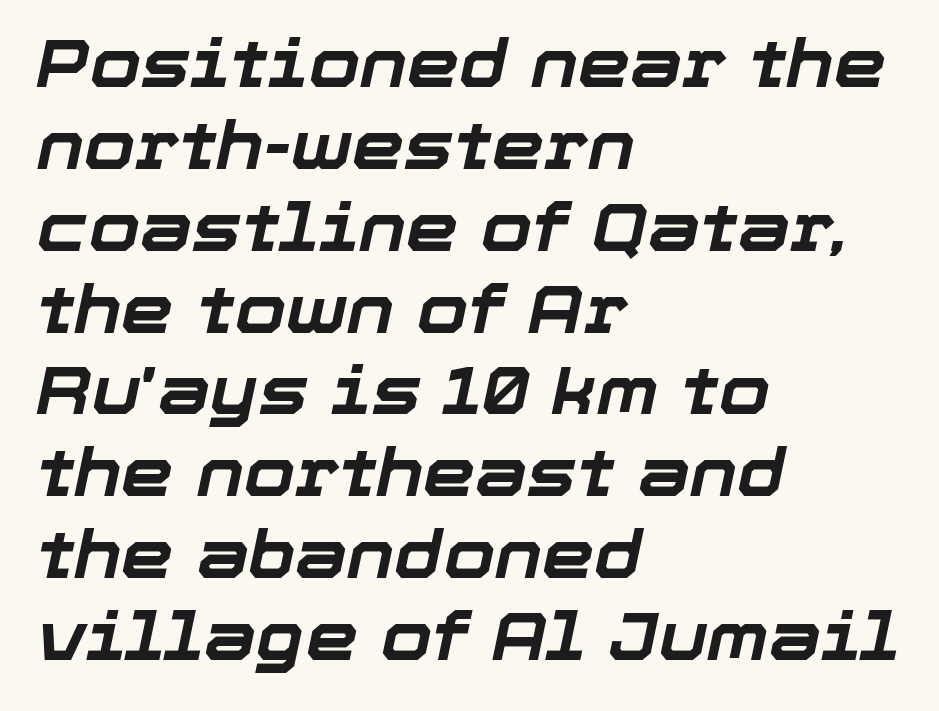
Q: Is the text bold? A: Yes.
Q: Is the text italic (slanted)? A: Yes, it leans right by about 12 degrees.
Q: Is the text underlined? A: No.
Q: How is the paragraph aligned? A: Left-aligned.
Q: Is the spacing between letters normal or unusually wide? A: Normal.
Q: Width (condensed, normal, or wide)? A: Normal.
Q: Stroke contrast? A: Low.
Q: x-height? A: Medium.
Q: Monospaced? A: No.
